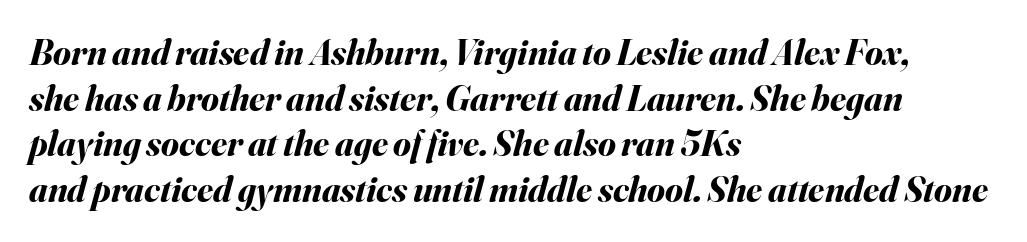
The font is running at its bold setting. Where is the straight margin? On the left. The rendering uses a moderate line-height, typical for paragraphs. The line texture is even and compact thanks to regular tracking.
